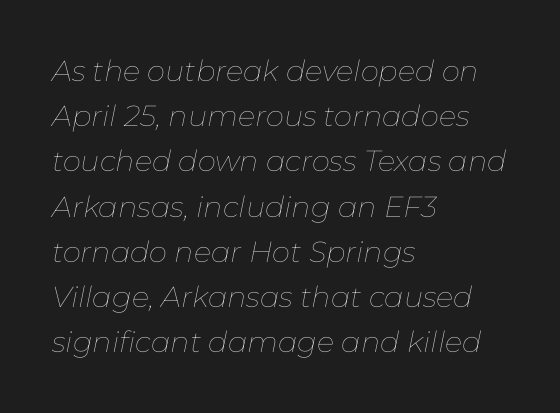
{"italic": "yes", "lean": "right", "slant_degrees": 11, "bold": "no", "weight": "thin", "width": "normal", "stroke_contrast": "low", "x_height": "medium", "monospaced": "no", "underline": "no", "align": "left", "line_spacing": "normal", "line_spacing_ratio": 1.56, "letter_spacing": "normal", "letter_spacing_em": 0.0, "glyph_px": 29}
